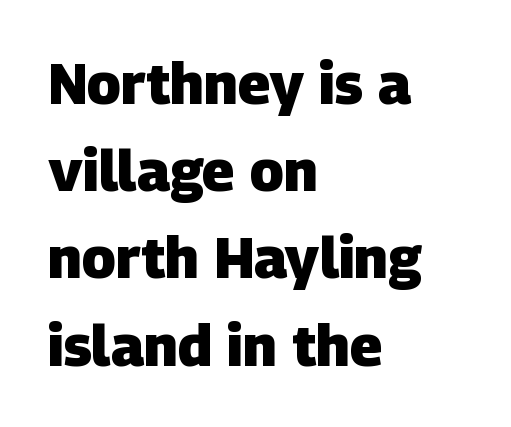
Q: Is the text bold? A: Yes.
Q: Is the typeface a serif or a sans-serif typeface? A: Sans-serif.
Q: Is the text underlined? A: No.
Q: How is the paragraph aligned? A: Left-aligned.
Q: Is the spacing between letters normal or unusually wide? A: Normal.
Q: Is the spacing between lines tight, normal or loose? A: Normal.
Q: Width (condensed, normal, or wide)? A: Normal.
Q: Stroke contrast? A: Low.
Q: x-height? A: Large.
Q: Monospaced? A: No.
